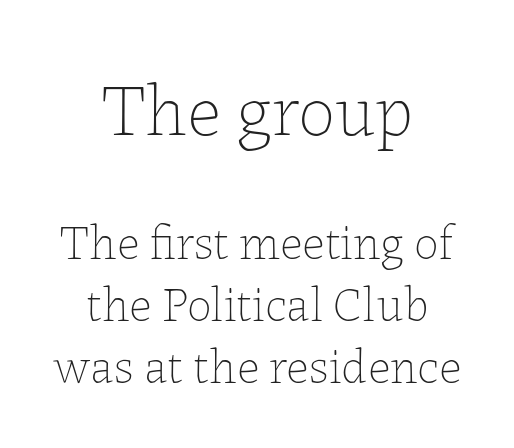
Each word holds together tightly as a unit, with standard inter-letter gaps. Teacher's note: observe the equal gaps on both sides — that is centered alignment. The specimen reads as upright at a glance. Honestly, there is no underline to notice here at all.
